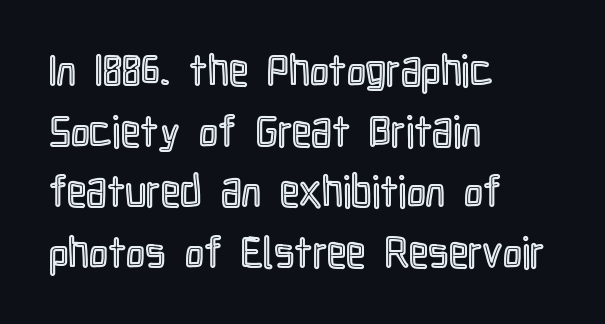
Q: Is the text italic (slanted)? A: No, it is upright.
Q: Is the text underlined? A: No.
Q: How is the paragraph aligned? A: Left-aligned.
Q: Is the spacing between letters normal or unusually wide? A: Normal.
Q: Is the spacing between lines tight, normal or loose? A: Normal.
Q: Width (condensed, normal, or wide)? A: Condensed.
Q: x-height? A: Medium.
Q: Monospaced? A: No.
